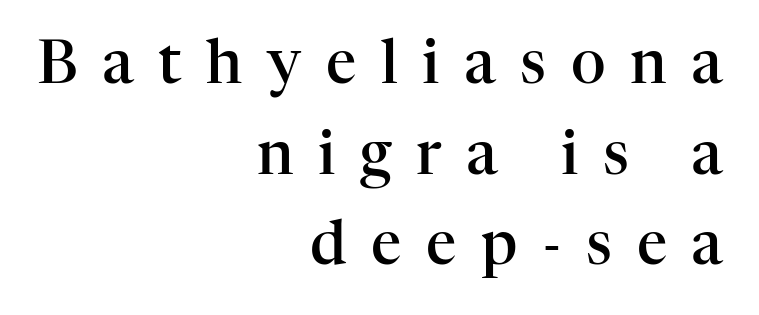
The characters look somewhat weighty, a semibold short of true bold. Layout note: lines flush right. Yep, those are serifs on the letters. Regular leading. Short note: letters widely spaced. The letters stand upright; this is a roman face.
